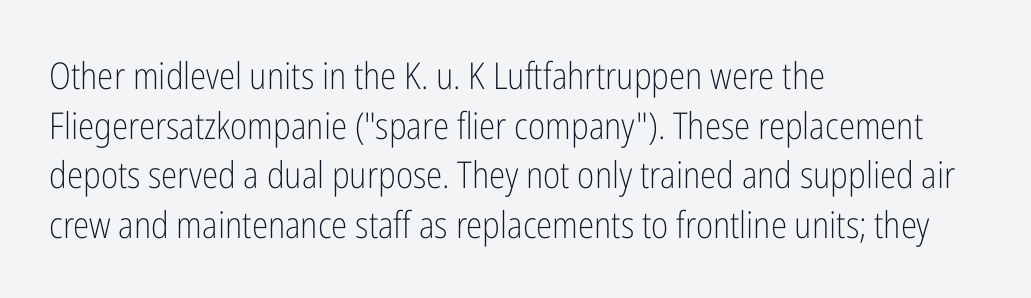
Q: Is the text bold? A: No.
Q: Is the text italic (slanted)? A: No, it is upright.
Q: Is the typeface a serif or a sans-serif typeface? A: Sans-serif.
Q: Is the text underlined? A: No.
Q: How is the paragraph aligned? A: Left-aligned.
Q: Is the spacing between letters normal or unusually wide? A: Normal.
Q: Is the spacing between lines tight, normal or loose? A: Normal.
Q: Width (condensed, normal, or wide)? A: Condensed.
Q: Stroke contrast? A: Low.
Q: x-height? A: Medium.
Q: Monospaced? A: No.
